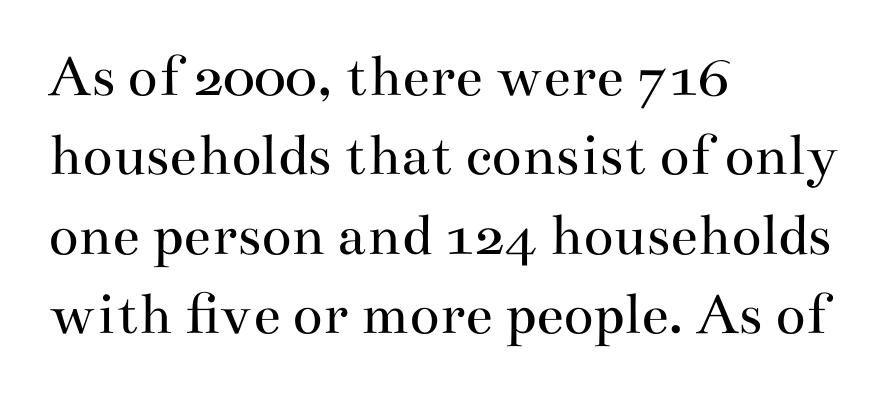
{"serif": "yes", "italic": "no", "bold": "no", "weight": "regular", "width": "wide", "stroke_contrast": "medium", "x_height": "small", "monospaced": "no", "underline": "no", "align": "left", "line_spacing": "normal", "line_spacing_ratio": 1.28, "letter_spacing": "normal", "letter_spacing_em": 0.0, "glyph_px": 62}
